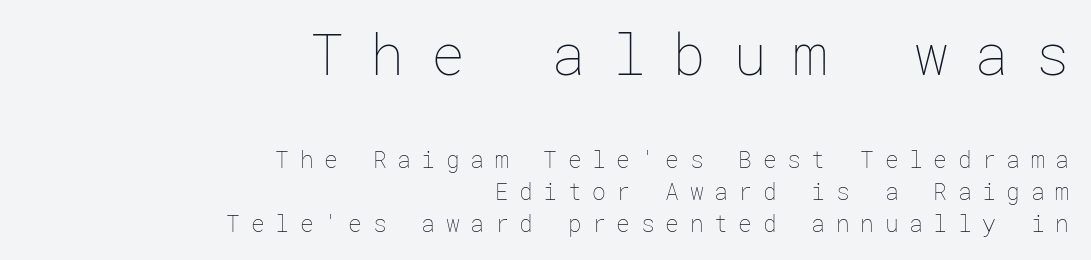
The string is rendered with underlining switched off. Upright lettering throughout. Students, observe: this is what conventionally led text looks like. Look at the tracking — it's clearly loosened, letters drifting apart. Whoever set this made the first block the dominant, larger element. These lines are set flush right with a ragged left edge.
